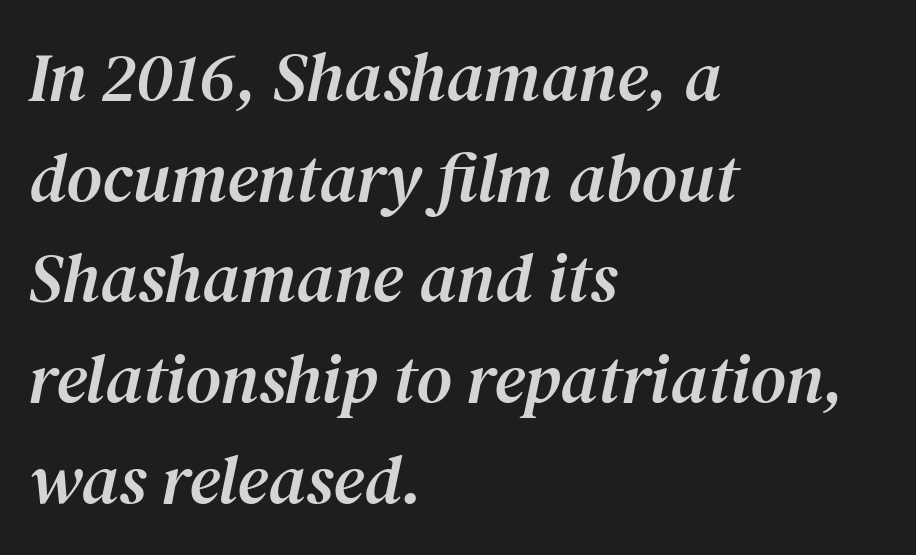
Q: Is the text italic (slanted)? A: Yes, it leans right by about 12 degrees.
Q: Is the typeface a serif or a sans-serif typeface? A: Serif.
Q: Is the text underlined? A: No.
Q: How is the paragraph aligned? A: Left-aligned.
Q: Is the spacing between letters normal or unusually wide? A: Normal.
Q: Is the spacing between lines tight, normal or loose? A: Normal.
Q: Width (condensed, normal, or wide)? A: Normal.
Q: Stroke contrast? A: Medium.
Q: x-height? A: Medium.
Q: Monospaced? A: No.
